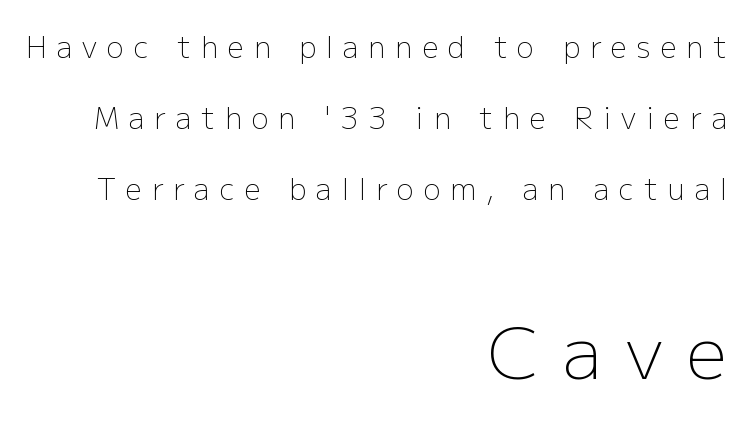
The image shows 72 px light sans-serif type, upright; set right-aligned, loose line spacing (2.45x), unusually wide letter spacing (+0.34 em), not underlined; the second (bottom) block is 2.48x larger; low stroke contrast and a medium x-height.
